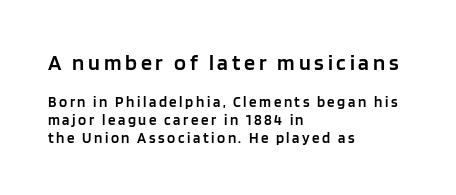
{"italic": "no", "bold": "semi", "underline": "no", "align": "left", "line_spacing_ratio": 1.2, "larger_block": "first", "size_ratio": 1.47, "glyph_px": 22}
